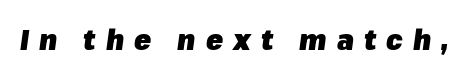
The passage shown is typed in a proportional face where columns would drift. Only glyphs here, with clear space below each row. Students, this is bold: see how much ink each stroke carries. These lines were composed using italics.
